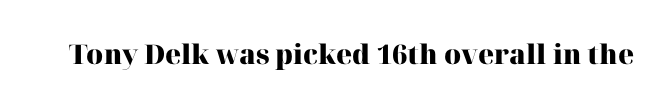
{"italic": "no", "bold": "yes", "underline": "no", "letter_spacing": "normal", "letter_spacing_em": 0.0, "glyph_px": 27}
